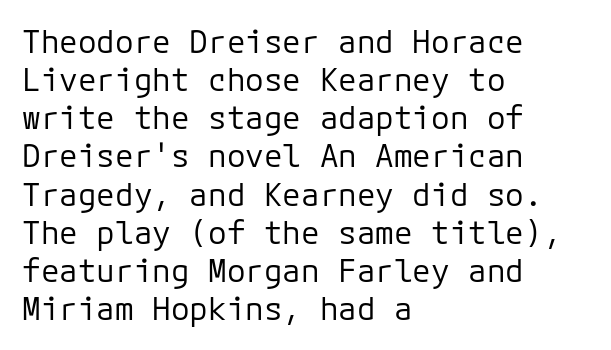
Underline: absent. The strokes carry an ordinary text weight at most. You could call the tracking neutral — neither tight nor loose. Line starts are locked; line ends wander. A typesetter would call this monospace, since all characters share one set width. Nope, not italic — everything's standing straight.
